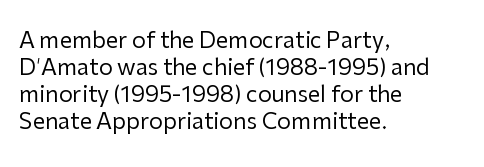
The image shows 22 px text type, upright; set left-aligned, line spacing 1.23x, normal letter spacing, not underlined.
